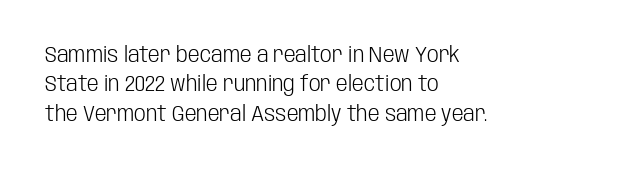
A clean baseline with only descenders dipping below it. If you drew a line through each stem, it would be perfectly vertical. Honestly, the row spacing looks completely unremarkable. Is this a heavy cut? Hardly; it is regular or lighter.
